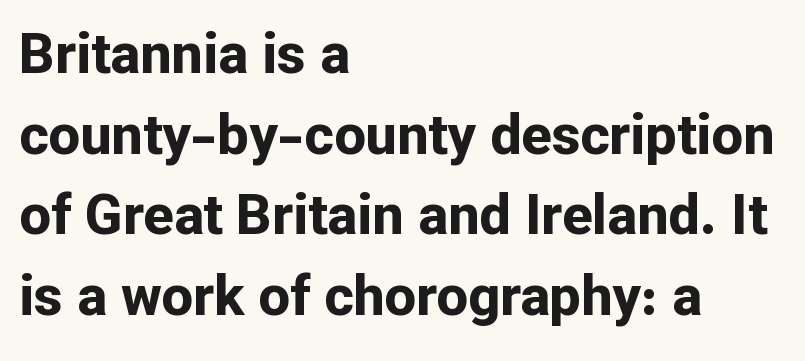
{"serif": "no", "italic": "no", "bold": "yes", "weight": "bold", "width": "normal", "stroke_contrast": "low", "x_height": "medium", "monospaced": "no", "underline": "no", "align": "left", "line_spacing": "normal", "line_spacing_ratio": 1.44, "letter_spacing": "normal", "letter_spacing_em": 0.0, "glyph_px": 56}
